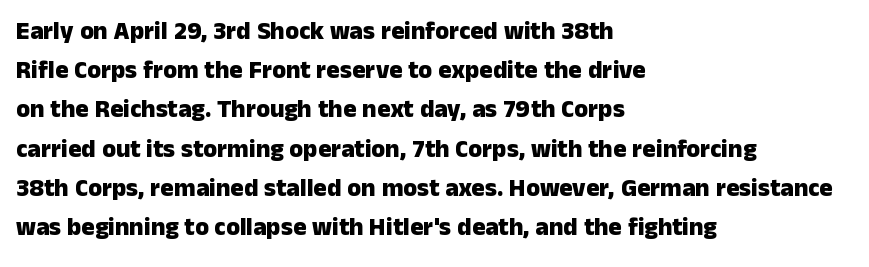
{"italic": "no", "bold": "yes", "underline": "no", "align": "left", "line_spacing": "normal", "line_spacing_ratio": 1.57, "letter_spacing": "normal", "letter_spacing_em": 0.0, "glyph_px": 25}
